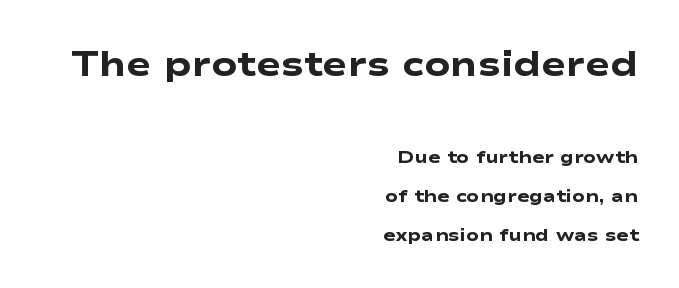
{"serif": "no", "bold": "yes", "weight": "heavy", "width": "wide", "stroke_contrast": "low", "x_height": "medium", "monospaced": "no", "underline": "no", "align": "right", "line_spacing": "loose", "line_spacing_ratio": 2.27, "letter_spacing": "normal", "letter_spacing_em": 0.0, "larger_block": "first", "size_ratio": 2.0, "glyph_px": 34}
